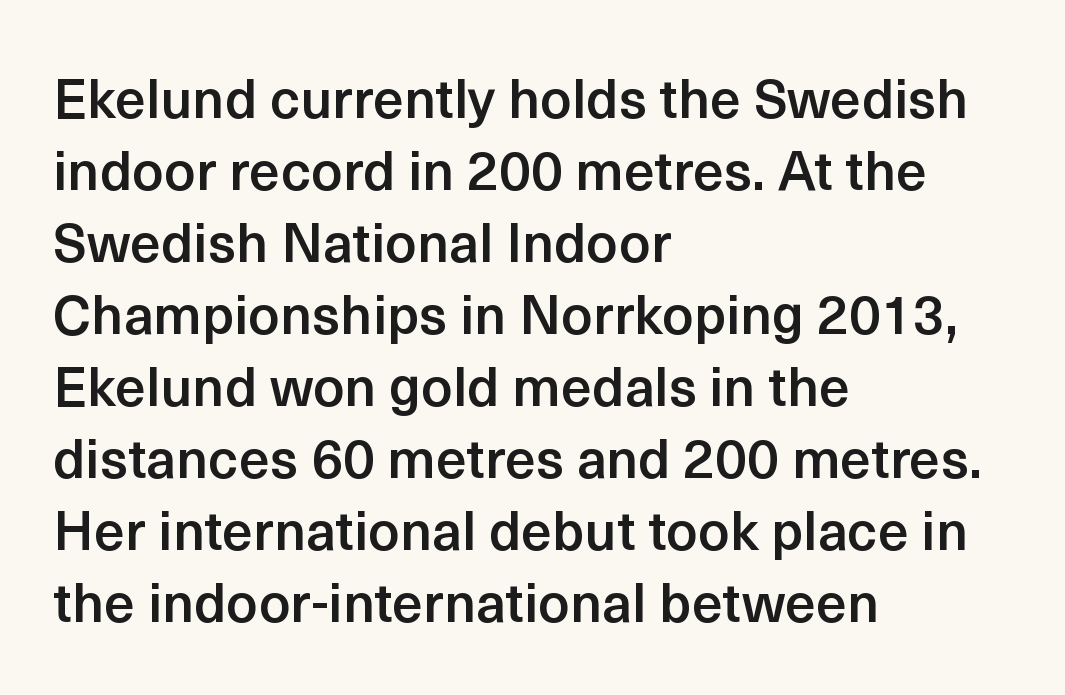
Q: Is the text bold? A: Semi-bold.
Q: Is the text italic (slanted)? A: No, it is upright.
Q: Is the typeface a serif or a sans-serif typeface? A: Sans-serif.
Q: Is the text underlined? A: No.
Q: How is the paragraph aligned? A: Left-aligned.
Q: Is the spacing between letters normal or unusually wide? A: Normal.
Q: Is the spacing between lines tight, normal or loose? A: Normal.
Q: Width (condensed, normal, or wide)? A: Normal.
Q: x-height? A: Medium.
Q: Monospaced? A: No.
